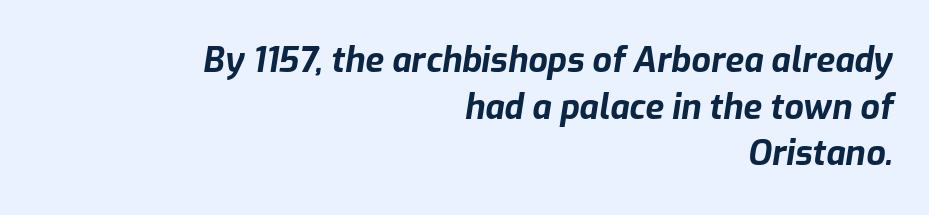
The image shows 34 px bold type, italic (leaning right); set right-aligned, normal line spacing (1.37x), normal letter spacing, not underlined; low stroke contrast and a medium x-height.
